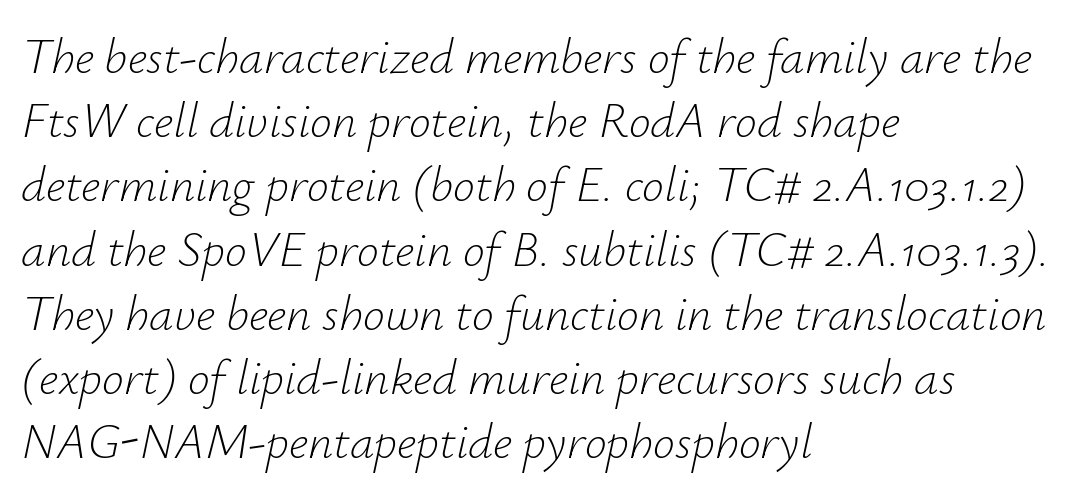
The image shows 49 px light type, italic (leaning right); set left-aligned, normal line spacing (1.31x), normal letter spacing, not underlined; low stroke contrast and a small x-height.
